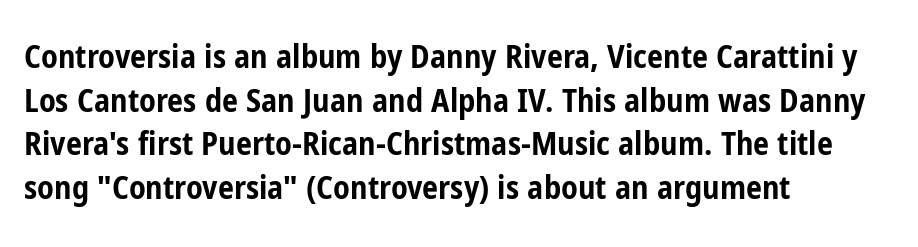
The image shows 32 px bold, condensed sans-serif type, upright; set left-aligned, normal line spacing (1.36x), normal letter spacing, not underlined; low stroke contrast and a medium x-height.
